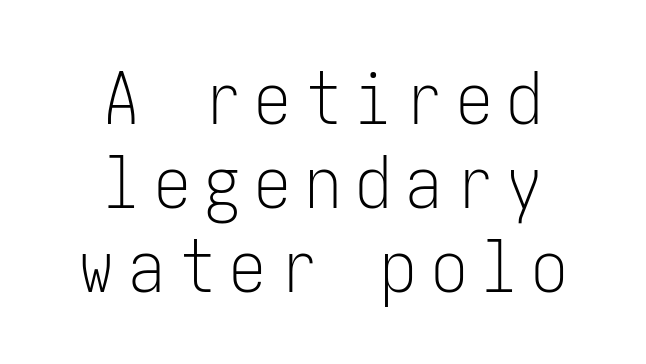
Q: Is the text bold? A: No.
Q: Is the text italic (slanted)? A: No, it is upright.
Q: Is the typeface a serif or a sans-serif typeface? A: Sans-serif.
Q: Is the text underlined? A: No.
Q: How is the paragraph aligned? A: Centered.
Q: Is the spacing between lines tight, normal or loose? A: Tight.
Q: Width (condensed, normal, or wide)? A: Condensed.
Q: Stroke contrast? A: Low.
Q: x-height? A: Medium.
